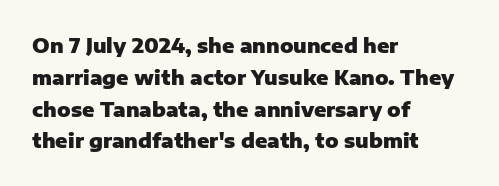
The image shows 20 px bold type, upright; set left-aligned, normal line spacing (1.59x), normal letter spacing, not underlined.
